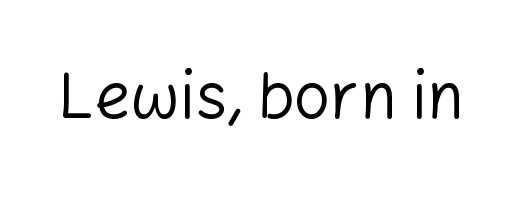
Standard letterfit; no display-style spreading of the glyphs. Nothing sits at the stroke ends, so this counts as sans-serif. Each row of text sits above clean, open space. Weight: not bold — regular or lighter.
